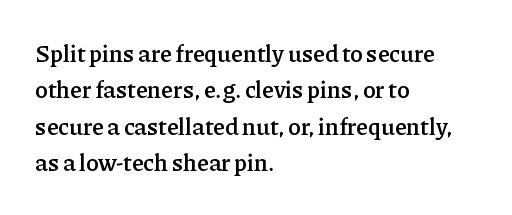
These lines keep a tight, regular rhythm from letter to letter. The foot of each line stays bare and open. The rag falls on the right side of this text block. The designer left line spacing at the default.
